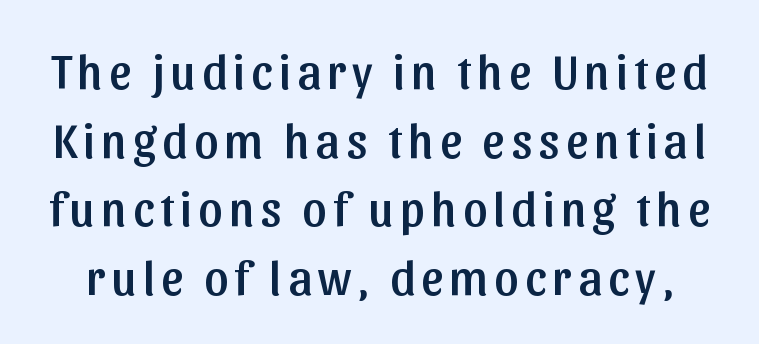
Every stem runs plumb, perpendicular to the baseline. Unmarked baselines from the first word to the last. Proportional: the letters do not fall into vertical columns. Summary of vertical rhythm: regular, with standard interline spacing. Typographically, this falls in the sans-serif category.
